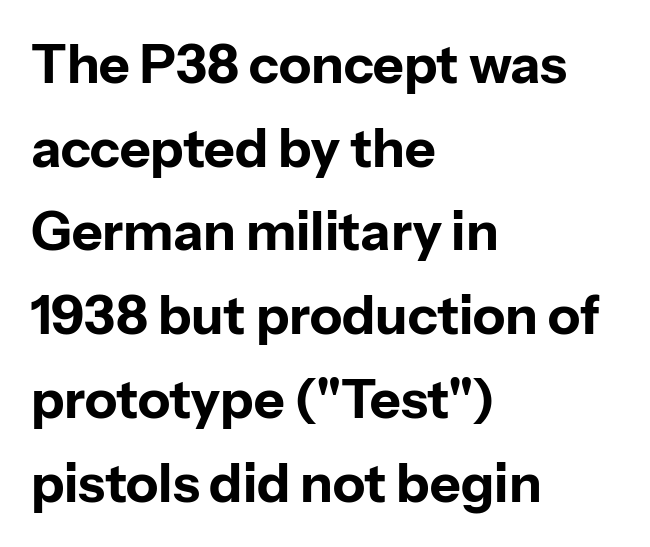
The image shows 53 px bold sans-serif type, upright; set left-aligned, normal line spacing (1.58x), normal letter spacing, not underlined; low stroke contrast and a medium x-height.
